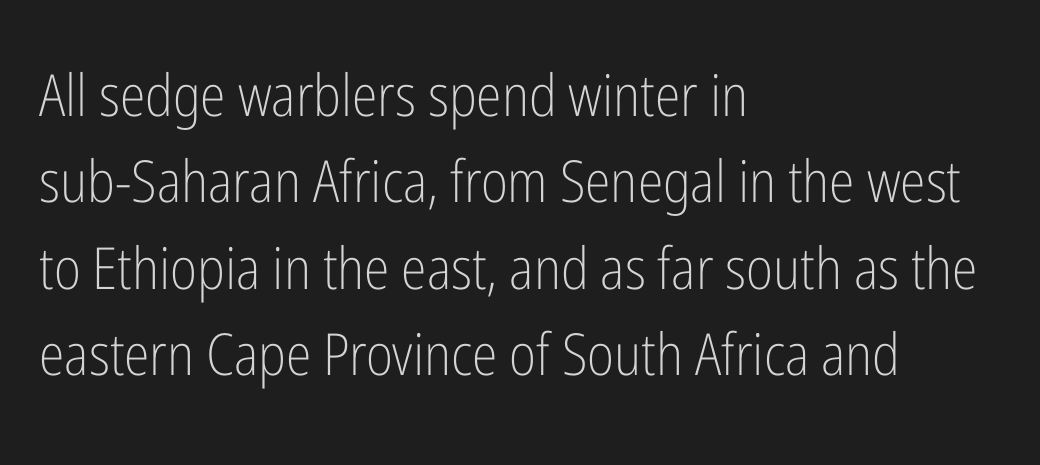
The image shows 58 px light, condensed sans-serif type, upright; set left-aligned, normal line spacing (1.49x), normal letter spacing, not underlined; low stroke contrast and a medium x-height.
